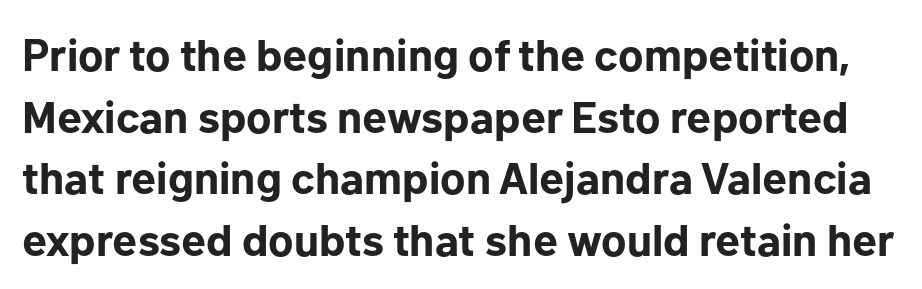
{"serif": "no", "italic": "no", "bold": "yes", "weight": "bold", "width": "normal", "stroke_contrast": "low", "x_height": "medium", "monospaced": "no", "underline": "no", "line_spacing": "normal", "line_spacing_ratio": 1.37, "letter_spacing": "normal", "letter_spacing_em": 0.0, "glyph_px": 45}
